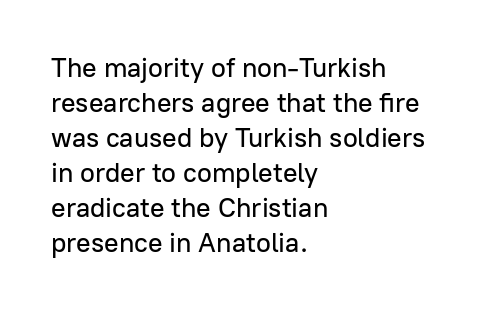
In CSS terms this would be text-align: left. Does the lettering tilt? It doesn't — this is upright. The strip under each line holds only bare page. Each word holds together tightly as a unit, with standard inter-letter gaps. These lines sit exactly where default settings would place them.
